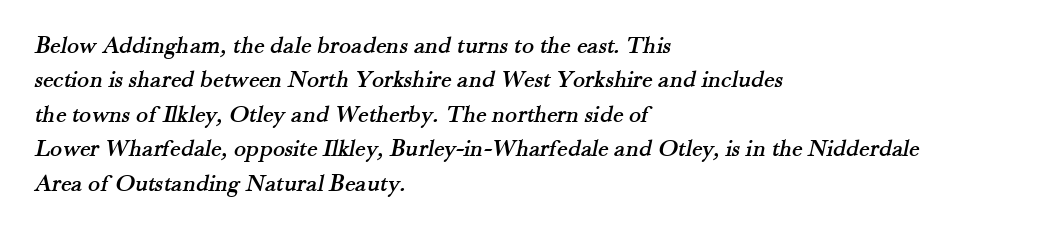
The image shows 25 px text type; set left-aligned, normal line spacing (1.38x), normal letter spacing, not underlined.
